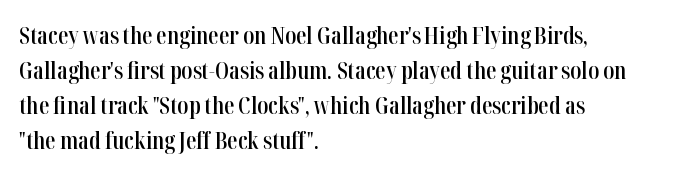
{"italic": "no", "bold": "semi", "underline": "no", "align": "left", "line_spacing": "normal", "line_spacing_ratio": 1.52, "letter_spacing": "normal", "letter_spacing_em": 0.0, "glyph_px": 23}
